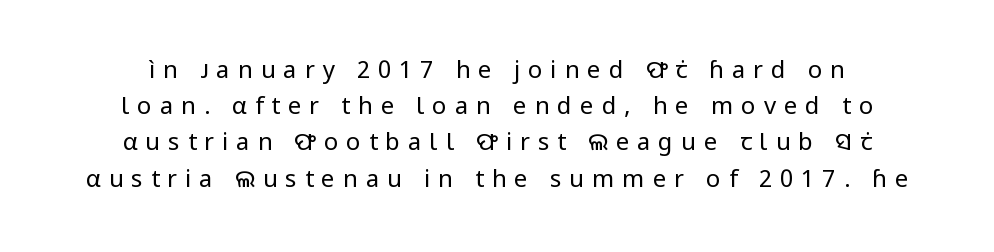
This sample uses an upright cut, with every glyph sitting square on the baseline. How are the letters spaced? Widely, with obvious added tracking. Horizontally, the lines are justified to the midpoint only. Vertically, the passage feels balanced, rows spaced as you'd expect. Letters have the restrained weight of plain body copy at most. Type without underlining.
